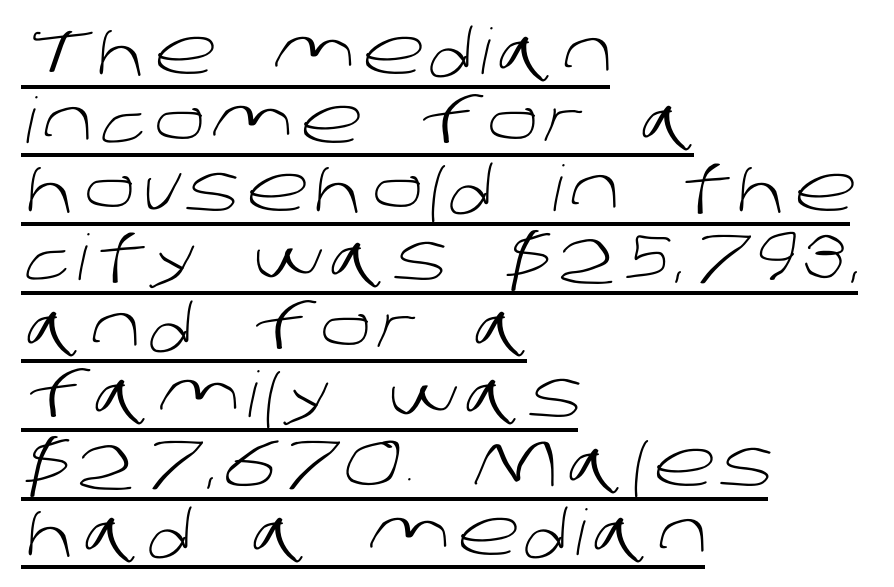
Line beginnings align vertically; line endings do not. Underline: present. In terms of leading, this rendering errs on the cramped side. The rendering uses natural spacing where letterforms have individual widths. Check where the strokes stop: nothing finishes them off — pure sans. Unbolded letterforms with no extra heft.
